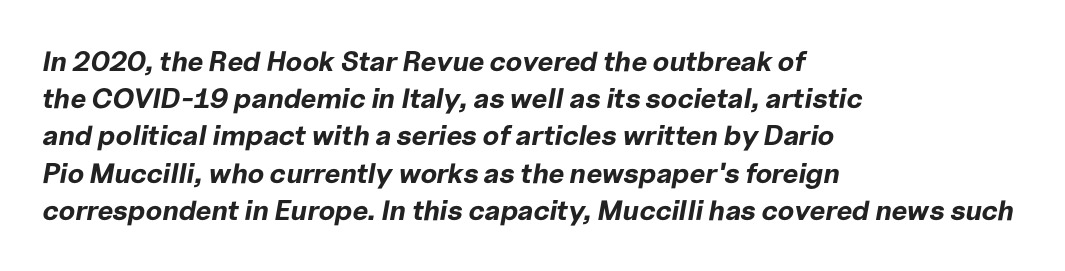
Q: Is the text bold? A: Yes.
Q: Is the text italic (slanted)? A: Yes, it leans right by about 10 degrees.
Q: Is the text underlined? A: No.
Q: How is the paragraph aligned? A: Left-aligned.
Q: Is the spacing between letters normal or unusually wide? A: Normal.
Q: Is the spacing between lines tight, normal or loose? A: Normal.
Q: Width (condensed, normal, or wide)? A: Normal.
Q: Stroke contrast? A: Low.
Q: x-height? A: Medium.
Q: Monospaced? A: No.
